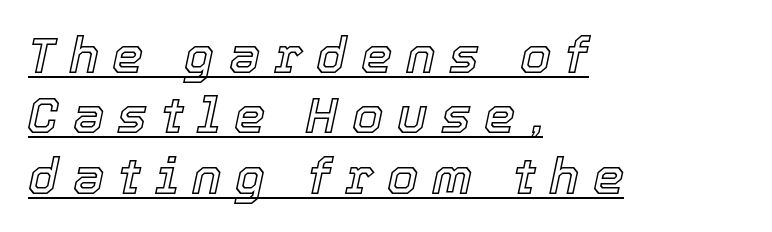
Q: Is the text italic (slanted)? A: Yes, it leans right by about 12 degrees.
Q: Is the text underlined? A: Yes.
Q: How is the paragraph aligned? A: Left-aligned.
Q: Is the spacing between letters normal or unusually wide? A: Unusually wide.
Q: Width (condensed, normal, or wide)? A: Normal.
Q: x-height? A: Medium.
Q: Monospaced? A: No.
